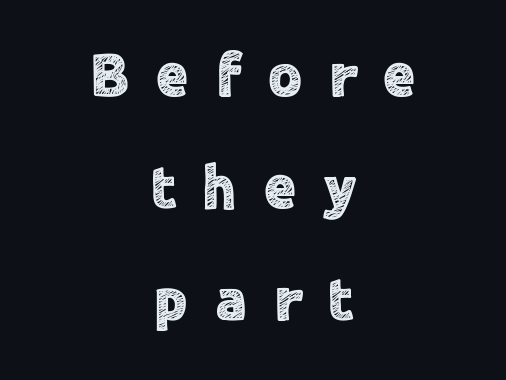
The image shows 60 px sans-serif type, upright; set centered, line spacing 1.87x, unusually wide letter spacing (+0.44 em), not underlined; a medium x-height.
